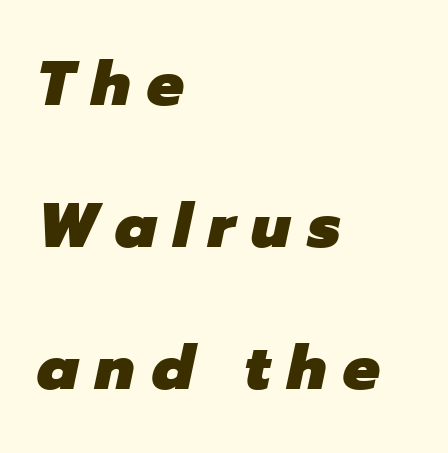
Q: Is the text bold? A: Yes.
Q: Is the text italic (slanted)? A: Yes, it leans right by about 12 degrees.
Q: Is the text underlined? A: No.
Q: How is the paragraph aligned? A: Left-aligned.
Q: Is the spacing between letters normal or unusually wide? A: Unusually wide.
Q: Is the spacing between lines tight, normal or loose? A: Loose.
Q: Width (condensed, normal, or wide)? A: Normal.
Q: Stroke contrast? A: Low.
Q: x-height? A: Medium.
Q: Monospaced? A: No.
